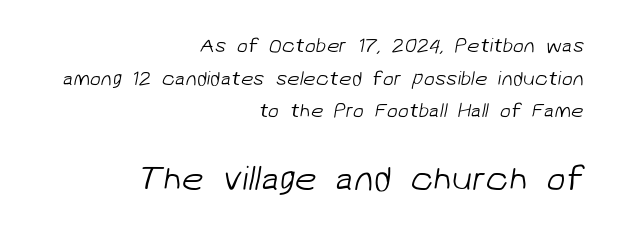
Summary of weight: not heavy and not bold. Horizontal bands of white between lines are of average thickness. Classification — sans serif. Observe the ordinary spacing: letters are neighbours, not strangers. Is the block centered? No — it sits flush against the right margin. The specimen omits any rule beneath the text block's lines.
